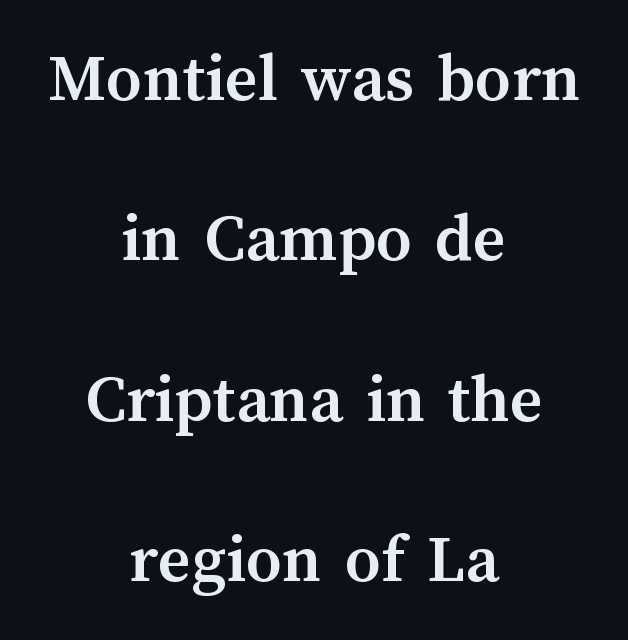
The letters stand upright; this is a roman face. No word sits above an underline. A typesetter would call this zero additional tracking. Neither beginnings nor endings align; midpoints do.
